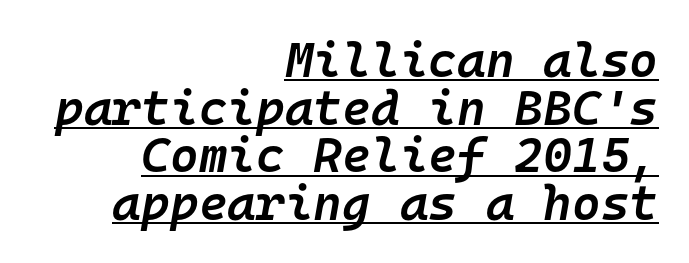
{"italic": "yes", "lean": "right", "slant_degrees": 10, "bold": "semi", "weight": "semibold", "width": "normal", "stroke_contrast": "low", "x_height": "medium", "monospaced": "yes", "underline": "yes", "align": "right", "line_spacing": "tight", "line_spacing_ratio": 0.97, "letter_spacing": "normal", "letter_spacing_em": 0.0, "glyph_px": 49}
